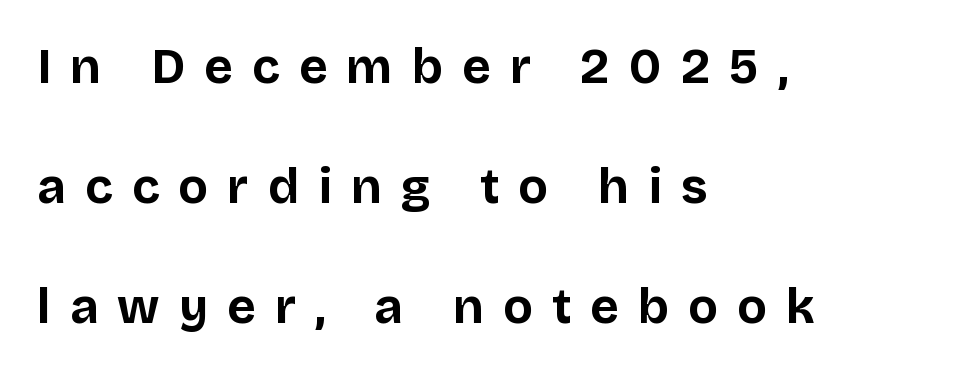
{"serif": "no", "italic": "no", "bold": "yes", "weight": "bold", "width": "normal", "stroke_contrast": "low", "x_height": "large", "monospaced": "no", "underline": "no", "align": "left", "line_spacing": "loose", "line_spacing_ratio": 2.45, "letter_spacing": "wide", "letter_spacing_em": 0.39, "glyph_px": 49}
